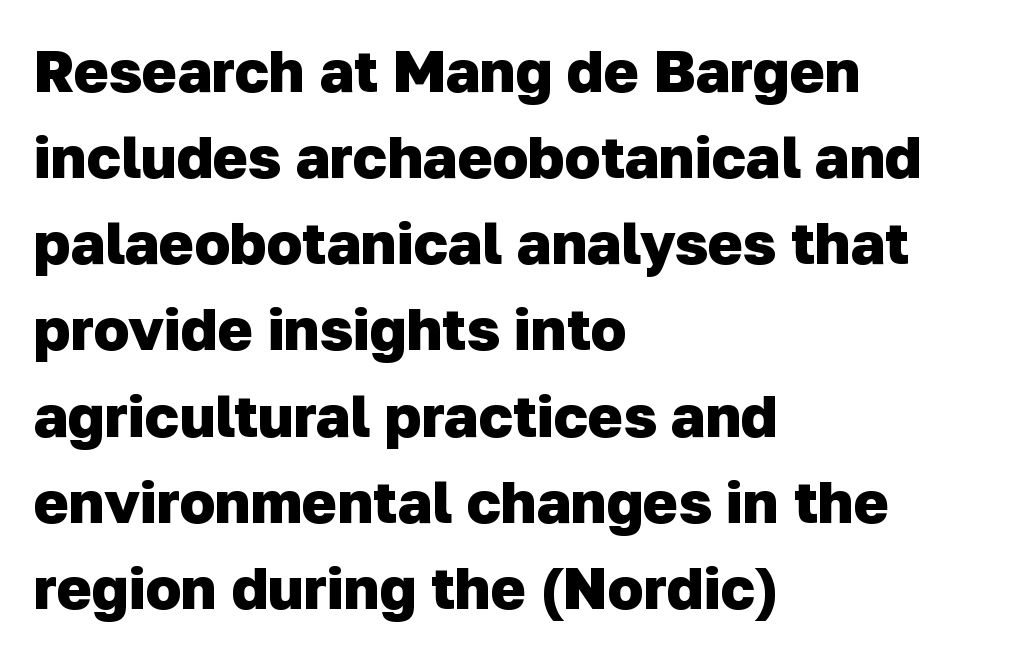
Q: Is the text bold? A: Yes.
Q: Is the typeface a serif or a sans-serif typeface? A: Sans-serif.
Q: Is the text underlined? A: No.
Q: How is the paragraph aligned? A: Left-aligned.
Q: Is the spacing between letters normal or unusually wide? A: Normal.
Q: Is the spacing between lines tight, normal or loose? A: Normal.
Q: Width (condensed, normal, or wide)? A: Normal.
Q: Stroke contrast? A: Low.
Q: x-height? A: Medium.
Q: Monospaced? A: No.
